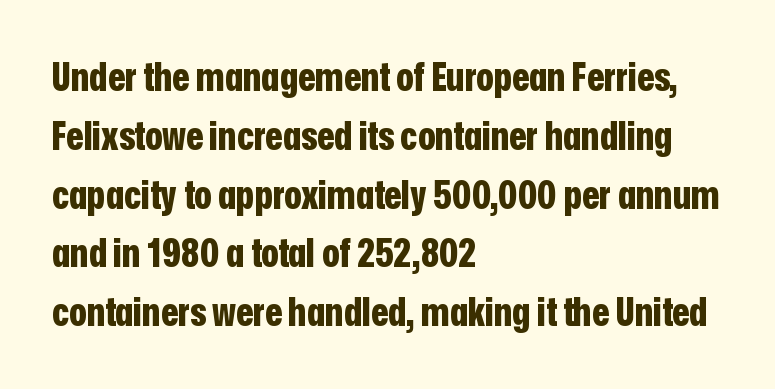
This sample has the flowing, uneven cadence of proportional lettering. I'd describe the lettering as bold — thick and assertive. The gap between lines stays unmarked. Classification — sans serif. This is the regular roman posture of the typeface.
